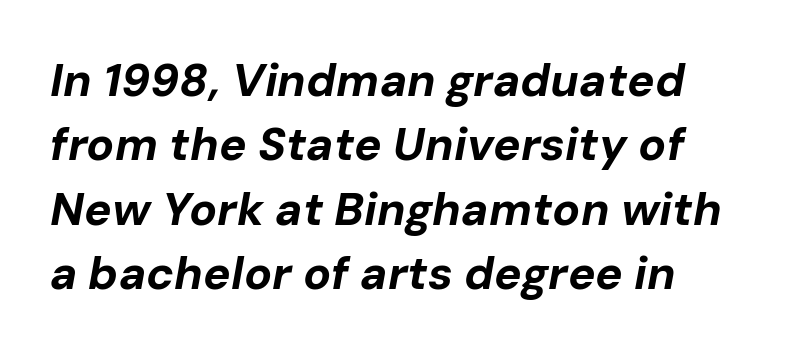
This sample has the flowing, uneven cadence of proportional lettering. The letters are bold, with thick, heavy strokes. Rendered with sloped, italic letterforms. Inter-character spacing is left at the font's built-in metrics. Regarding leading, the lines here are spaced in the standard way.
